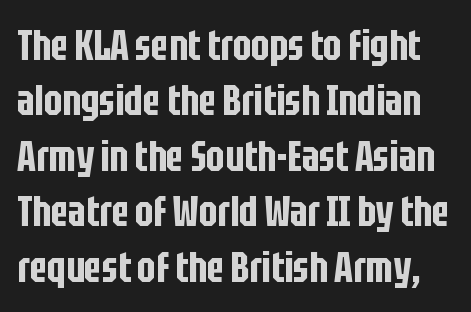
Italic: no, the glyphs are upright roman. Compared with typical body copy, the letter spacing here is the same. Underline: absent. Typographically, this falls in the sans-serif category.
